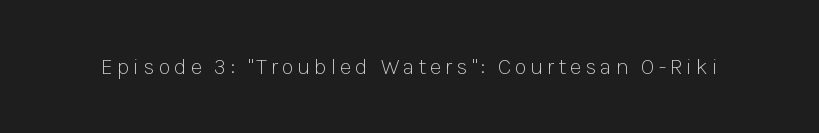
{"italic": "no", "bold": "no", "underline": "no", "glyph_px": 22}
